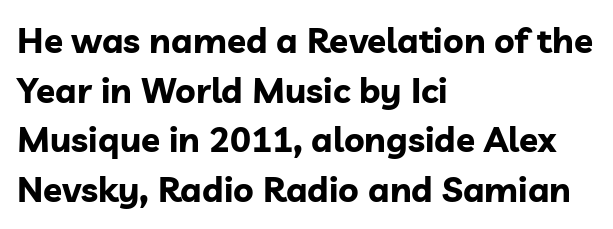
How would I describe the line gaps? Plain and ordinary. The passage is arranged the way most books set body copy — flush left. The passage shown is emphatically bold. Upright lettering throughout. Is the letter spacing exaggerated? No — it looks like the ordinary default. No word sits above an underline.
